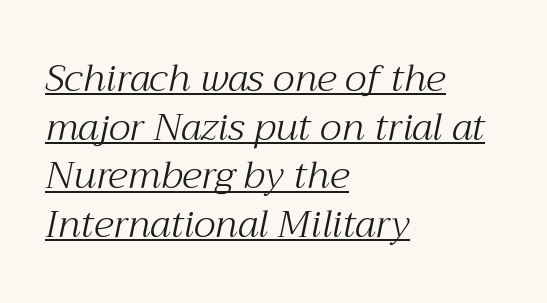
{"serif": "yes", "italic": "yes", "lean": "right", "slant_degrees": 12, "bold": "no", "weight": "light", "width": "normal", "stroke_contrast": "medium", "x_height": "medium", "monospaced": "no", "underline": "yes", "align": "left", "line_spacing": "normal", "line_spacing_ratio": 1.28, "letter_spacing": "normal", "letter_spacing_em": 0.0, "glyph_px": 38}
